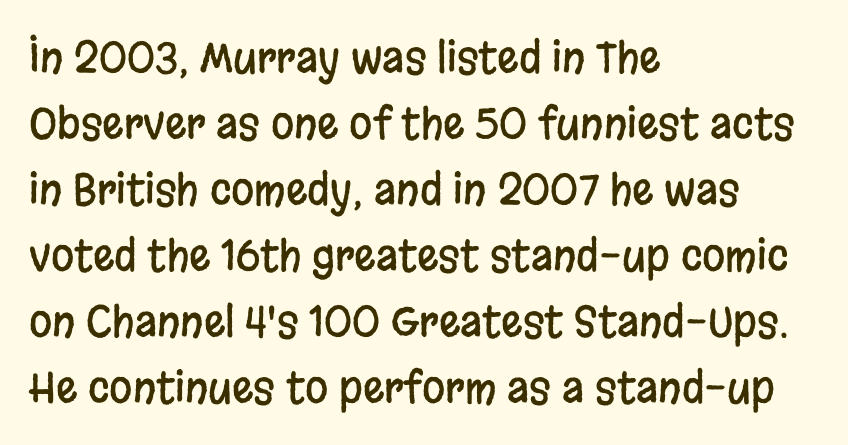
{"serif": "no", "italic": "no", "width": "condensed", "stroke_contrast": "low", "x_height": "large", "monospaced": "no", "underline": "no", "align": "left", "line_spacing": "normal", "line_spacing_ratio": 1.57, "letter_spacing": "normal", "letter_spacing_em": 0.0, "glyph_px": 42}
